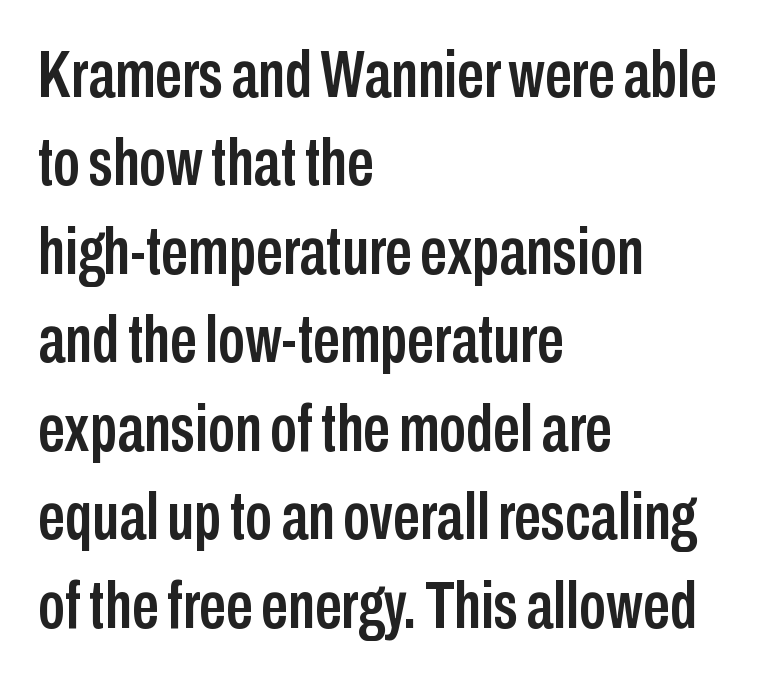
Q: Is the text italic (slanted)? A: No, it is upright.
Q: Is the typeface a serif or a sans-serif typeface? A: Sans-serif.
Q: Is the text underlined? A: No.
Q: How is the paragraph aligned? A: Left-aligned.
Q: Is the spacing between letters normal or unusually wide? A: Normal.
Q: Is the spacing between lines tight, normal or loose? A: Normal.
Q: Width (condensed, normal, or wide)? A: Condensed.
Q: Stroke contrast? A: Low.
Q: x-height? A: Medium.
Q: Monospaced? A: No.
